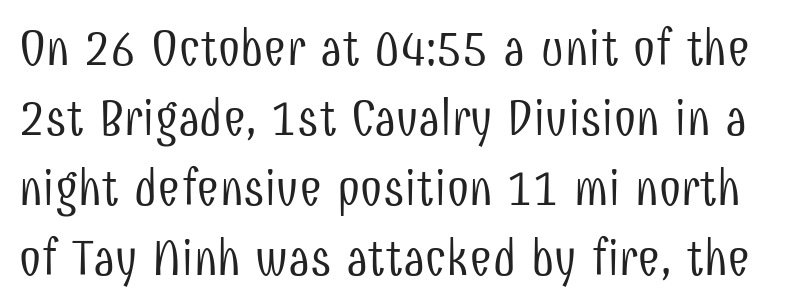
The passage shown is typed in a proportional face where columns would drift. Weight: in the light-to-regular range. The line-height multiplier appears to be the usual default. Beneath every word, the page is bare. Unlike italic type, these characters show no tilt at all. You can tell from the bare stems that sans-serif type was used.
